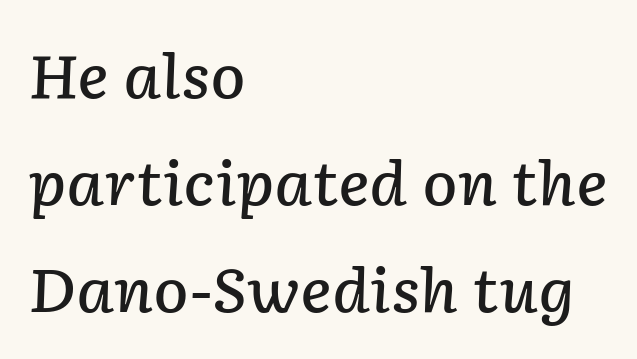
Does the weight exceed regular? Yes, but only to semibold. The rendering applies a slant to the glyphs. Spacing verdict: proportional, widths tailored to each character. Tracking value appears to be zero — textbook default spacing. These lines are set flush left with a ragged right edge. Check the space under the baseline: it is left empty.
